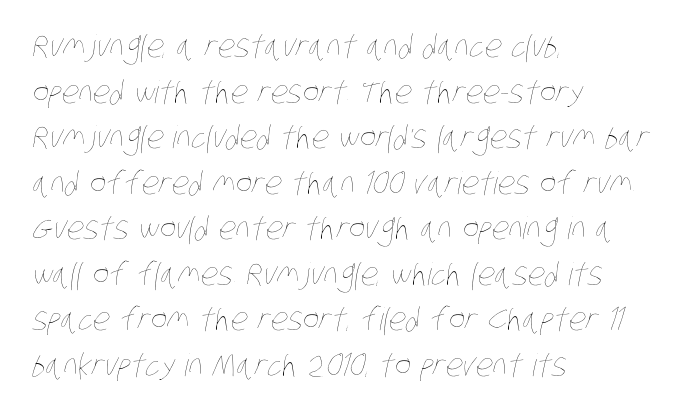
The typeface has the unassuming heft of standard copy or less. Here the designer chose a conventional face with non-uniform glyph widths. This sample uses plain, unmodified letter spacing. Normally led — the rows are evenly, conventionally spaced. Is the block centered? No — it sits flush against the left margin.
